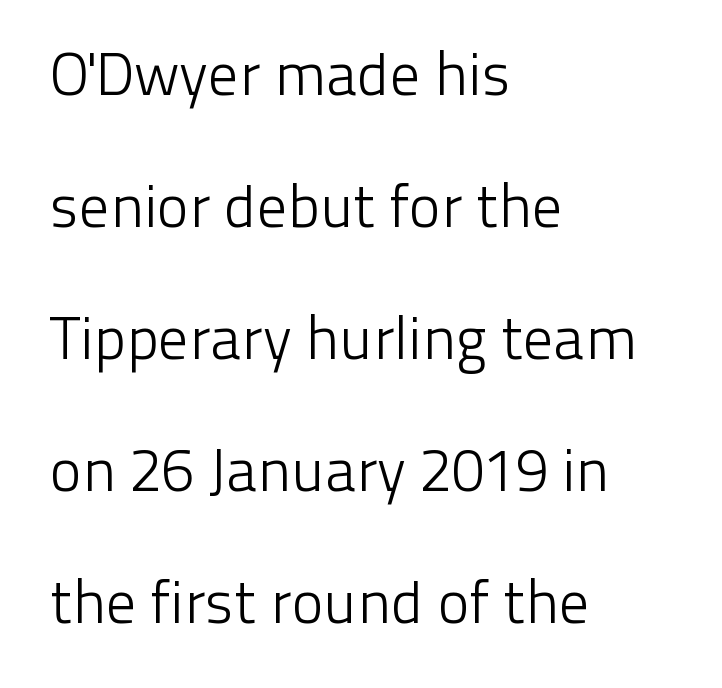
{"serif": "no", "italic": "no", "bold": "no", "weight": "light", "width": "normal", "stroke_contrast": "low", "x_height": "medium", "monospaced": "no", "underline": "no", "align": "left", "line_spacing": "loose", "line_spacing_ratio": 2.2, "letter_spacing": "normal", "letter_spacing_em": 0.0, "glyph_px": 60}
